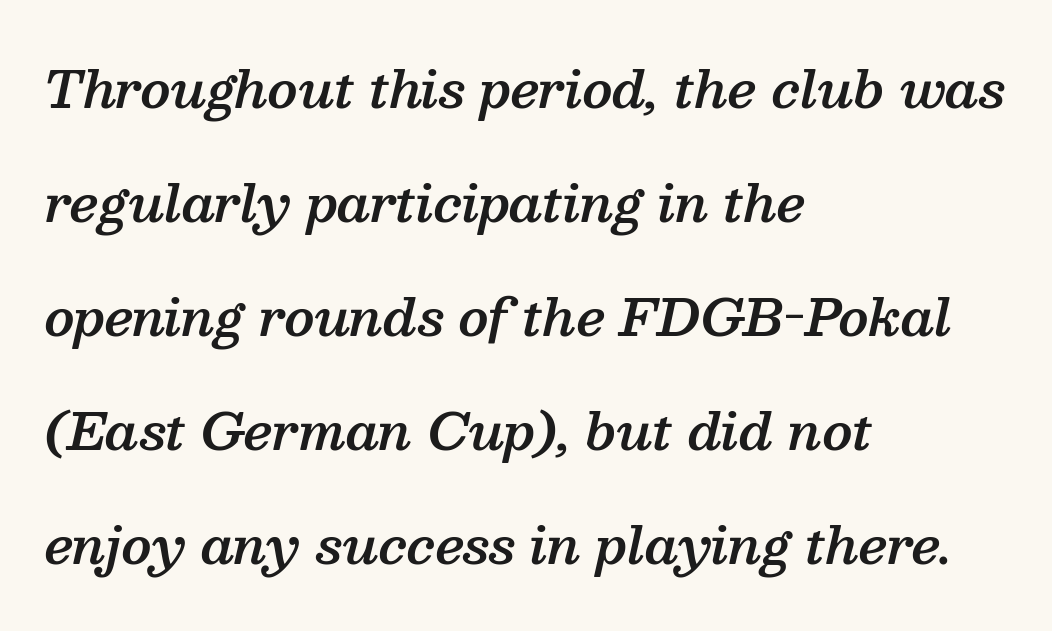
Think of a printed novel: that variable character pitch is what you see here. Words appear dense and cohesive because spacing is normal. Slant detected: the letters are inclined. Each new line begins a long way beneath the previous one.
